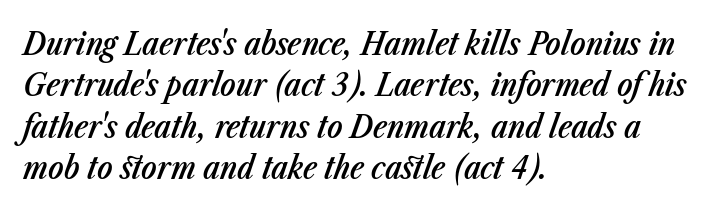
Each new line begins a customary step beneath the previous one. A bare baseline throughout the passage. There is no visible air inserted between adjacent glyphs. Proportional: the letters do not fall into vertical columns. Emphasis by weight is partial: semibold.
